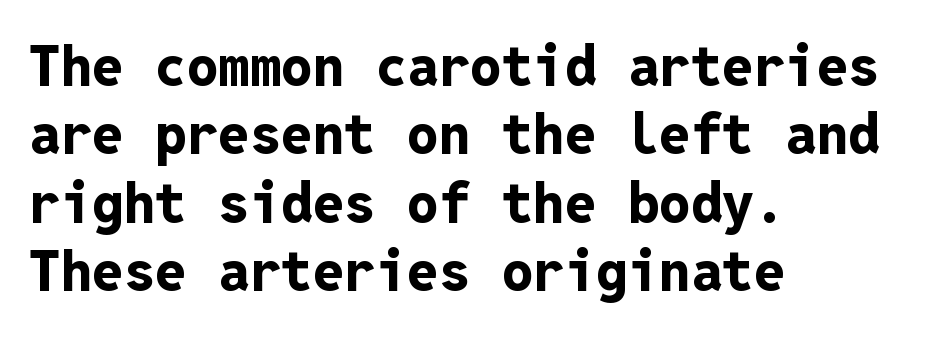
Line starts are locked; line ends wander. The font's upright variant was chosen for this text. Quick note: underline off. A typesetter would call this monospace, since all characters share one set width. The passage shown is typeset with a sans-serif family. These lines keep a tight, regular rhythm from letter to letter.
